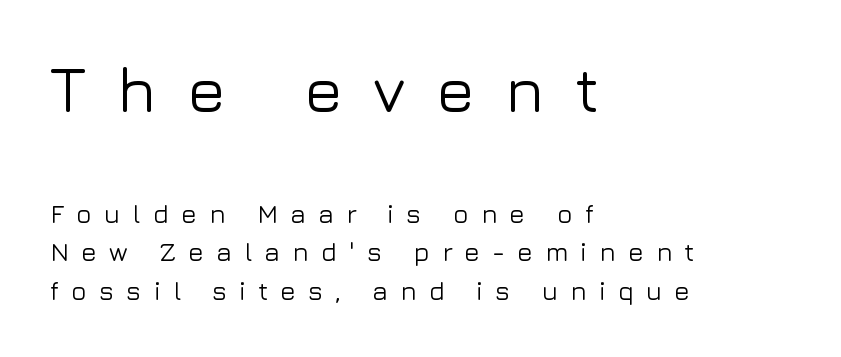
The image shows 64 px sans-serif type, upright; set left-aligned, normal line spacing (1.49x), unusually wide letter spacing (+0.47 em), not underlined; the first (top) block is 2.46x larger; low stroke contrast and a medium x-height.
